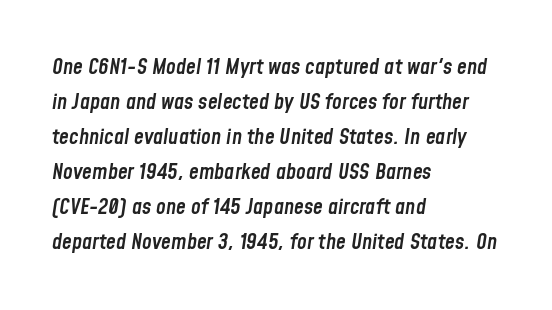
Casual observation: everything's shoved over to the left. Spacing between characters is what you'd get straight out of the box. Check the space under the baseline: it is left empty. Regular leading.
